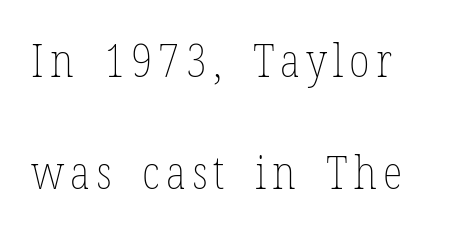
Q: Is the text bold? A: No.
Q: Is the text italic (slanted)? A: No, it is upright.
Q: Is the text underlined? A: No.
Q: How is the paragraph aligned? A: Left-aligned.
Q: Is the spacing between lines tight, normal or loose? A: Loose.
Q: Width (condensed, normal, or wide)? A: Condensed.
Q: Stroke contrast? A: Low.
Q: x-height? A: Medium.
Q: Monospaced? A: No.
